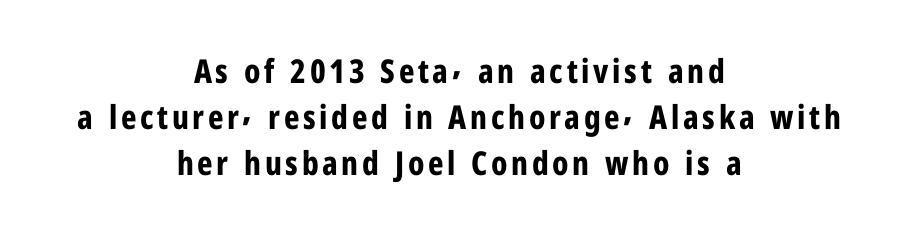
Each letter keeps its own natural width here, so spacing adapts to shape. Plenty of ink on the page — the face is bold. The rendering uses a moderate line-height, typical for paragraphs. In CSS terms this would be text-align: center. Type without underlining.
